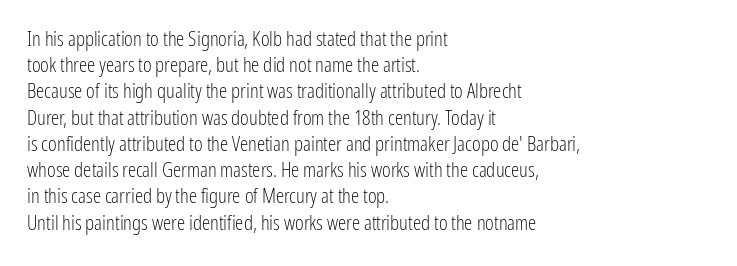
Does extra space separate the letters? No, they use regular spacing. Layout note: lines flush left. The area under the type is left untouched. This reads as an unemphasized weight, regular at the heaviest. This is roman type, the default non-slanted kind. Vertical spacing — default.
